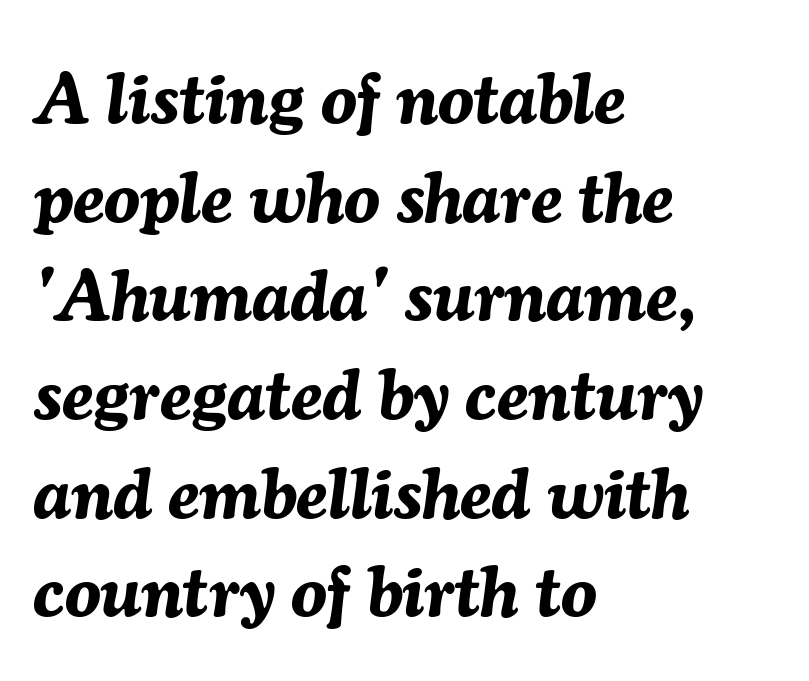
The image shows 72 px bold type, italic (leaning right); set left-aligned, normal line spacing (1.37x), normal letter spacing, not underlined; medium stroke contrast and a medium x-height.
